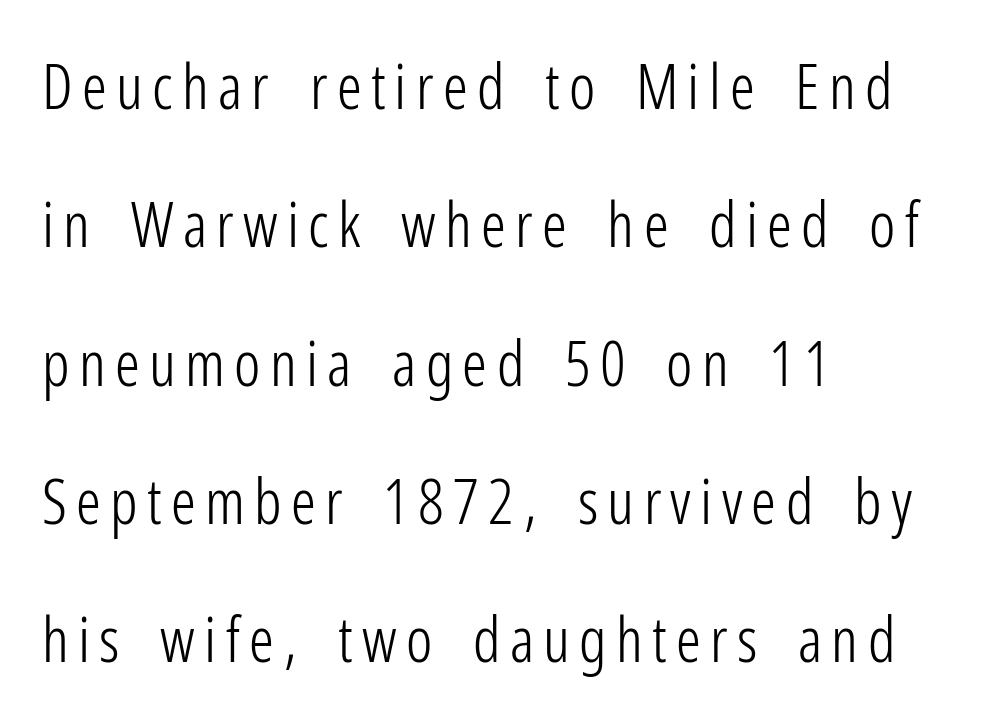
The image shows 62 px light, condensed sans-serif type, upright; set left-aligned, loose line spacing (2.23x), not underlined; low stroke contrast and a medium x-height.
